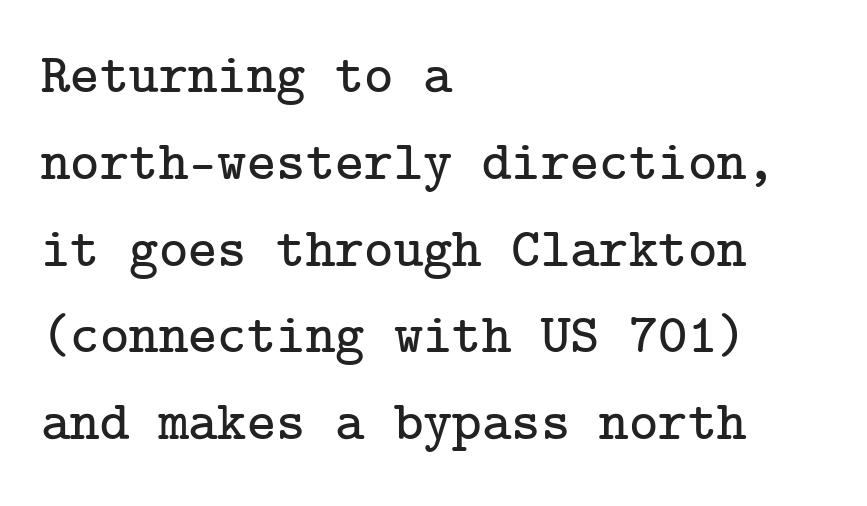
Q: Is the text italic (slanted)? A: No, it is upright.
Q: Is the typeface a serif or a sans-serif typeface? A: Serif.
Q: Is the text underlined? A: No.
Q: How is the paragraph aligned? A: Left-aligned.
Q: Is the spacing between letters normal or unusually wide? A: Normal.
Q: Is the spacing between lines tight, normal or loose? A: Normal.
Q: Width (condensed, normal, or wide)? A: Normal.
Q: Stroke contrast? A: Low.
Q: x-height? A: Medium.
